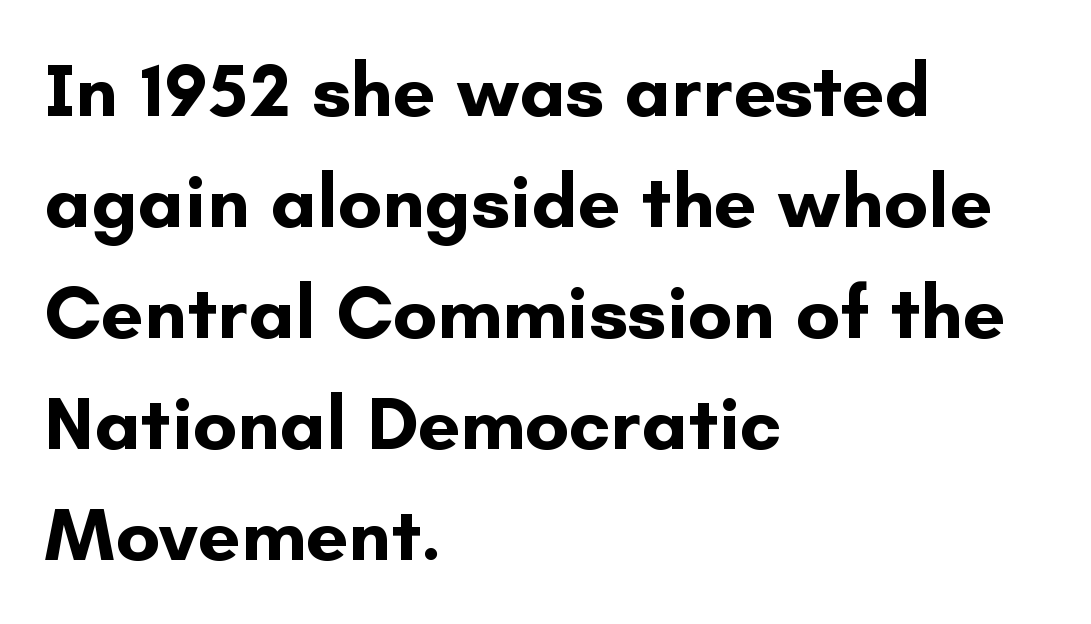
Q: Is the text bold? A: Yes.
Q: Is the text italic (slanted)? A: No, it is upright.
Q: Is the typeface a serif or a sans-serif typeface? A: Sans-serif.
Q: Is the text underlined? A: No.
Q: How is the paragraph aligned? A: Left-aligned.
Q: Is the spacing between letters normal or unusually wide? A: Normal.
Q: Is the spacing between lines tight, normal or loose? A: Normal.
Q: Width (condensed, normal, or wide)? A: Normal.
Q: Stroke contrast? A: Low.
Q: x-height? A: Small.
Q: Monospaced? A: No.
